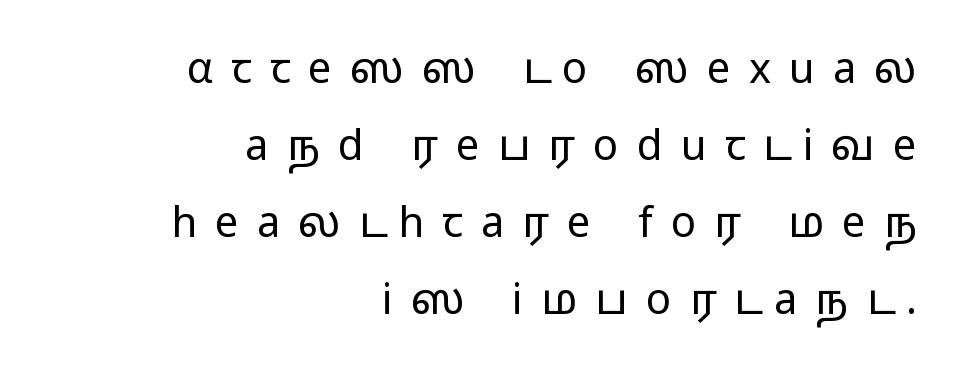
{"serif": "no", "italic": "no", "bold": "no", "weight": "regular", "width": "wide", "stroke_contrast": "low", "x_height": "medium", "monospaced": "no", "underline": "no", "align": "right", "line_spacing_ratio": 1.83, "letter_spacing": "wide", "letter_spacing_em": 0.43, "glyph_px": 42}
